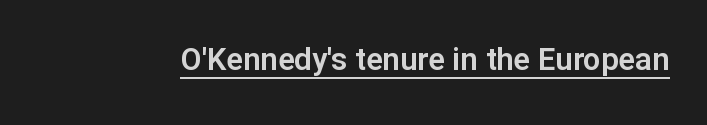
Q: Is the text italic (slanted)? A: No, it is upright.
Q: Is the typeface a serif or a sans-serif typeface? A: Sans-serif.
Q: Is the text underlined? A: Yes.
Q: Is the spacing between letters normal or unusually wide? A: Normal.
Q: Width (condensed, normal, or wide)? A: Normal.
Q: Stroke contrast? A: Low.
Q: x-height? A: Medium.
Q: Monospaced? A: No.
